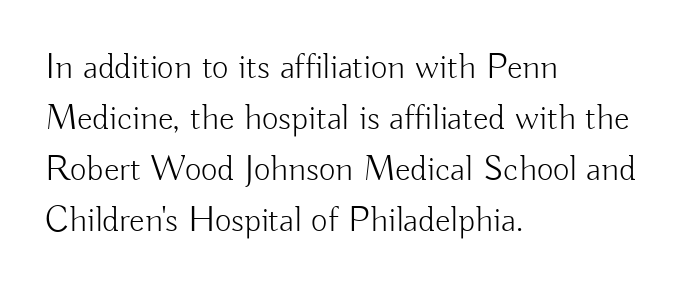
{"serif": "no", "italic": "no", "bold": "no", "weight": "light", "width": "normal", "stroke_contrast": "low", "x_height": "small", "monospaced": "no", "underline": "no", "align": "left", "line_spacing": "normal", "line_spacing_ratio": 1.42, "letter_spacing": "normal", "letter_spacing_em": 0.0, "glyph_px": 36}
